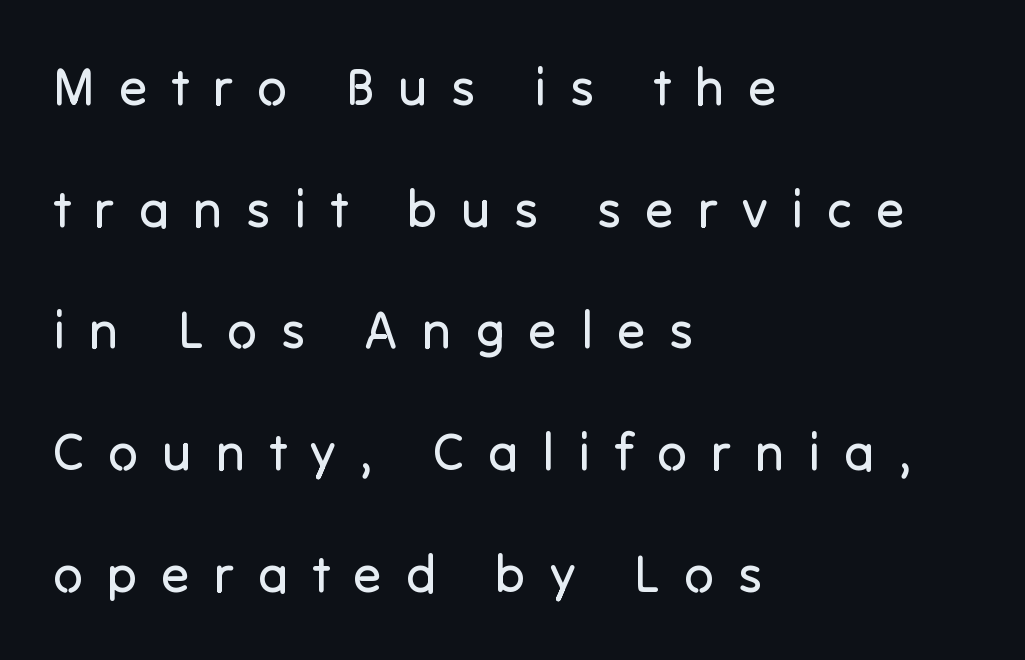
{"serif": "no", "italic": "no", "bold": "no", "weight": "regular", "width": "normal", "stroke_contrast": "low", "x_height": "medium", "monospaced": "no", "underline": "no", "align": "left", "line_spacing": "loose", "line_spacing_ratio": 2.34, "letter_spacing": "wide", "letter_spacing_em": 0.46, "glyph_px": 52}
